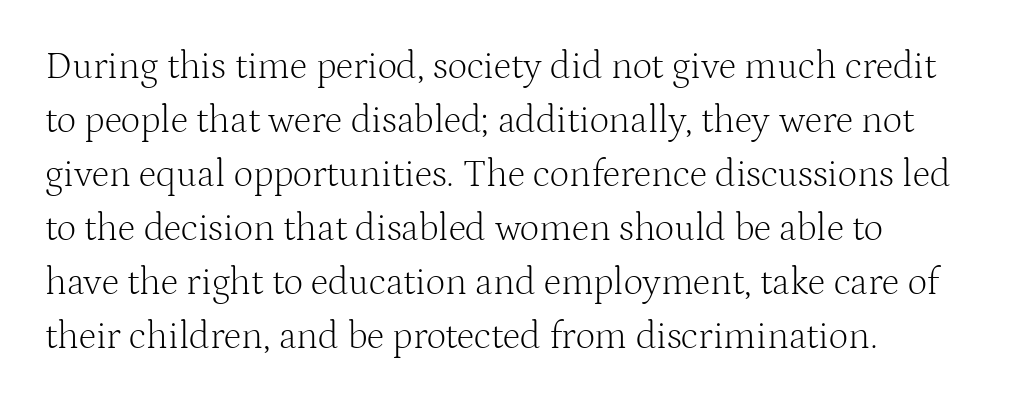
{"serif": "yes", "italic": "no", "bold": "no", "weight": "light", "width": "normal", "stroke_contrast": "medium", "x_height": "medium", "monospaced": "no", "underline": "no", "align": "left", "line_spacing": "normal", "line_spacing_ratio": 1.42, "letter_spacing": "normal", "letter_spacing_em": 0.0, "glyph_px": 38}
